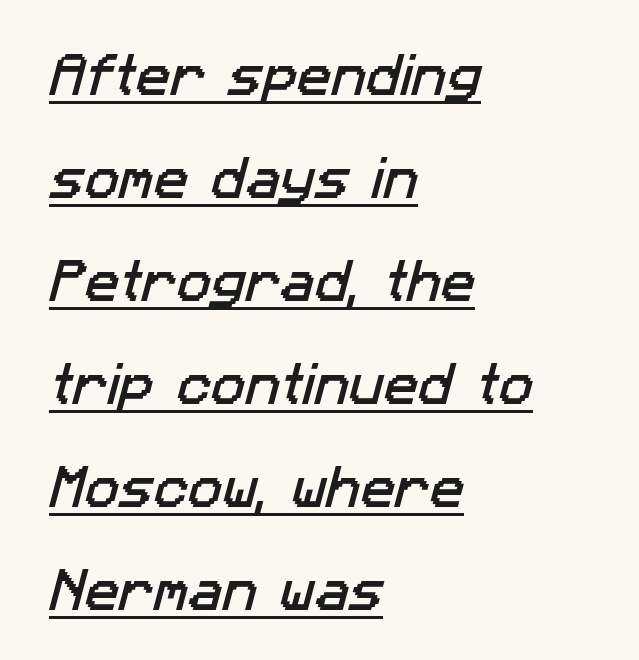
The image shows 46 px sans-serif type; set left-aligned, loose line spacing (2.24x), normal letter spacing, underlined; low stroke contrast and a medium x-height.
